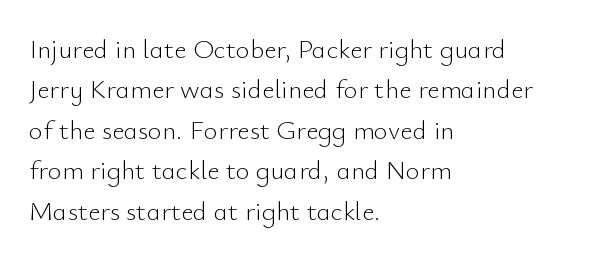
{"italic": "no", "bold": "no", "underline": "no", "align": "left", "line_spacing": "normal", "line_spacing_ratio": 1.5, "letter_spacing": "normal", "letter_spacing_em": 0.0, "glyph_px": 27}
